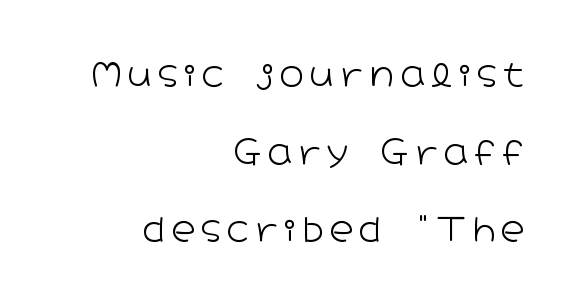
The image shows 33 px light, wide sans-serif type, upright; set right-aligned, loose line spacing (2.35x), not underlined; low stroke contrast and a medium x-height.
